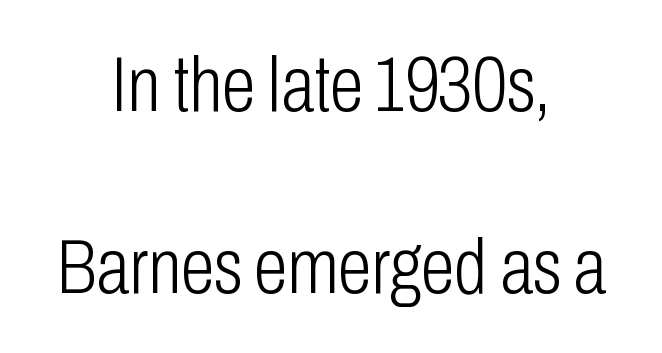
The image shows 77 px light, condensed sans-serif type, upright; set centered, loose line spacing (2.36x), normal letter spacing, not underlined; low stroke contrast and a medium x-height.
